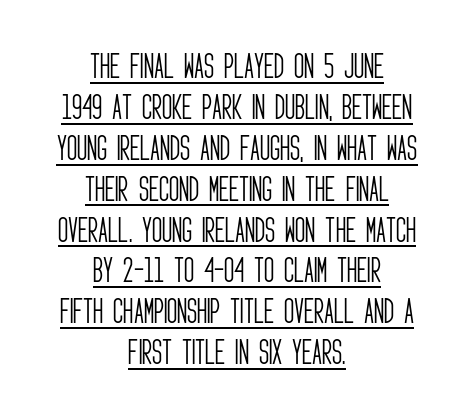
{"serif": "no", "italic": "no", "bold": "no", "weight": "light", "width": "condensed", "stroke_contrast": "low", "x_height": "large", "monospaced": "no", "underline": "yes", "align": "center", "line_spacing": "normal", "line_spacing_ratio": 1.46, "letter_spacing": "normal", "letter_spacing_em": 0.0, "glyph_px": 28}
